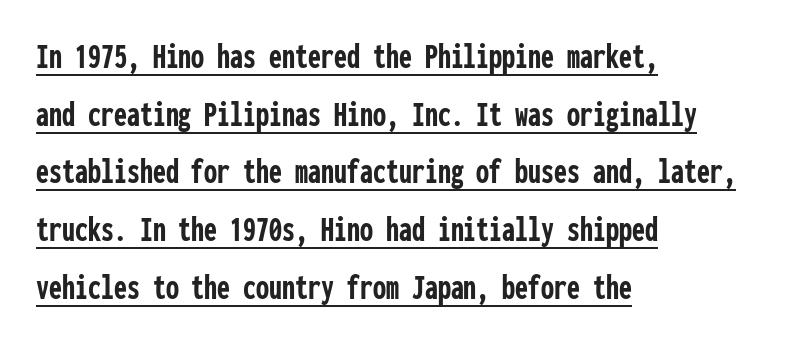
The image shows 37 px semibold, condensed sans-serif type, upright, monospaced; set left-aligned, normal line spacing (1.56x), normal letter spacing, underlined; low stroke contrast and a medium x-height.
